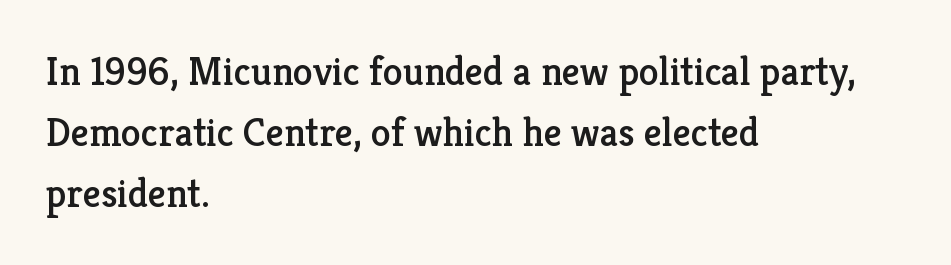
Q: Is the text italic (slanted)? A: No, it is upright.
Q: Is the typeface a serif or a sans-serif typeface? A: Serif.
Q: Is the text underlined? A: No.
Q: How is the paragraph aligned? A: Left-aligned.
Q: Is the spacing between letters normal or unusually wide? A: Normal.
Q: Is the spacing between lines tight, normal or loose? A: Normal.
Q: Width (condensed, normal, or wide)? A: Normal.
Q: Stroke contrast? A: Low.
Q: x-height? A: Medium.
Q: Monospaced? A: No.
